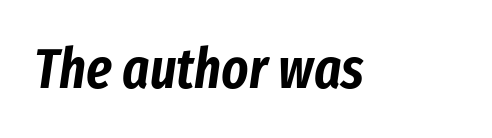
Q: Is the text italic (slanted)? A: Yes, it leans right by about 8 degrees.
Q: Is the text underlined? A: No.
Q: Is the spacing between letters normal or unusually wide? A: Normal.
Q: Width (condensed, normal, or wide)? A: Condensed.
Q: Stroke contrast? A: Low.
Q: x-height? A: Medium.
Q: Monospaced? A: No.
